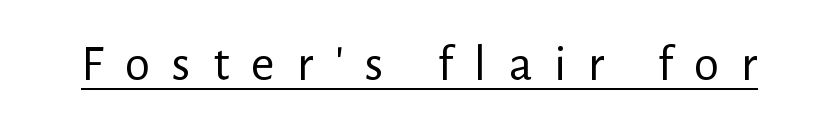
Q: Is the text bold? A: No.
Q: Is the text italic (slanted)? A: No, it is upright.
Q: Is the typeface a serif or a sans-serif typeface? A: Sans-serif.
Q: Is the text underlined? A: Yes.
Q: Is the spacing between letters normal or unusually wide? A: Unusually wide.
Q: Width (condensed, normal, or wide)? A: Normal.
Q: Stroke contrast? A: Low.
Q: x-height? A: Medium.
Q: Monospaced? A: No.
